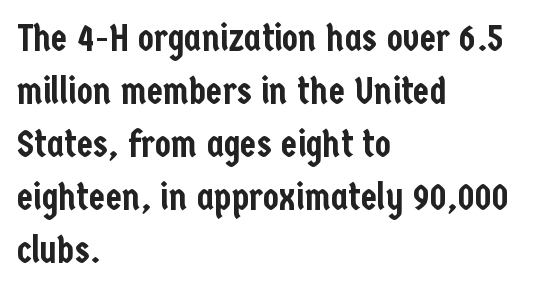
Horizontal alignment here is leftward, the default for most running prose. The specimen reads as upright at a glance. The designer left line spacing at the default. This sample uses plain, unmodified letter spacing.
